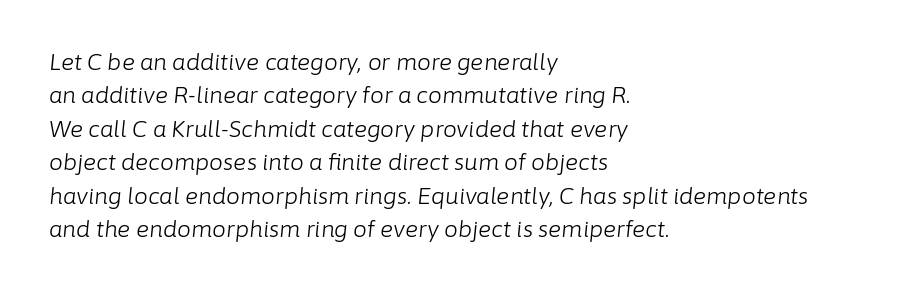
The image shows 22 px text type, italic (leaning right); set left-aligned, normal line spacing (1.52x), normal letter spacing, not underlined.
